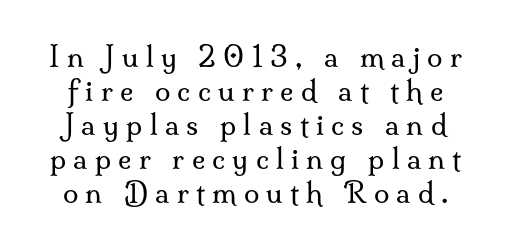
{"serif": "yes", "italic": "no", "bold": "no", "weight": "regular", "width": "normal", "stroke_contrast": "medium", "x_height": "small", "monospaced": "no", "underline": "no", "line_spacing_ratio": 1.21, "letter_spacing": "wide", "letter_spacing_em": 0.26, "glyph_px": 28}
